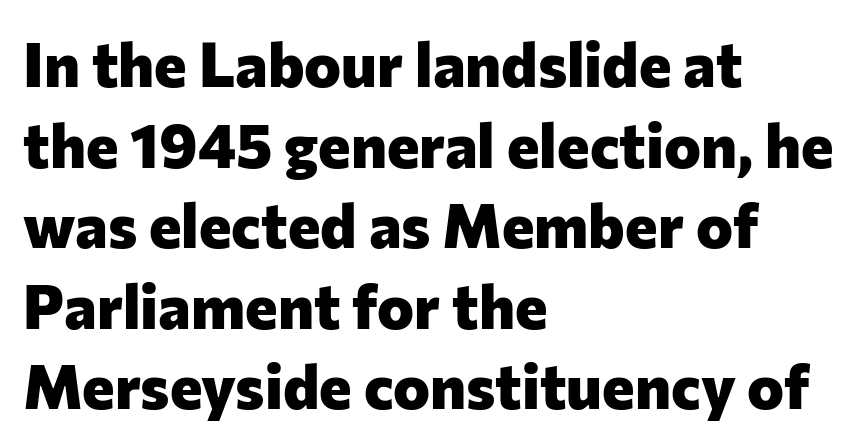
The image shows 62 px heavy sans-serif type, upright; set left-aligned, normal line spacing (1.3x), normal letter spacing, not underlined; low stroke contrast and a medium x-height.
